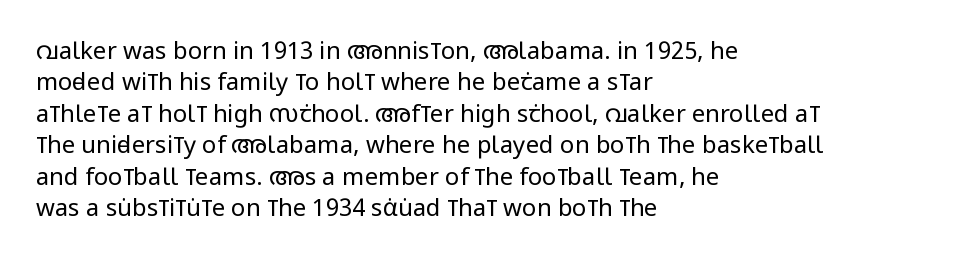
{"italic": "no", "bold": "no", "underline": "no", "align": "left", "line_spacing": "normal", "line_spacing_ratio": 1.31, "letter_spacing": "normal", "letter_spacing_em": 0.0, "glyph_px": 24}
